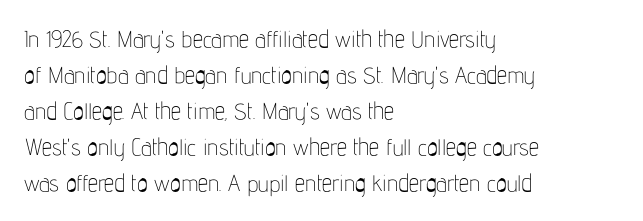
The foot of each line stays bare and open. It's the straight-up-and-down kind of type. The gaps between neighbouring characters are ordinary and unremarkable. A normal amount of white space separates one row of letters from the next. Typeset ragged right — the left edge is the straight one. Is the stroke heavy? The answer is a plain regular-or-lighter.
